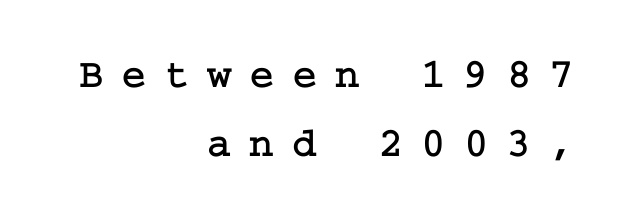
Q: Is the text italic (slanted)? A: No, it is upright.
Q: Is the typeface a serif or a sans-serif typeface? A: Serif.
Q: Is the text underlined? A: No.
Q: How is the paragraph aligned? A: Right-aligned.
Q: Is the spacing between letters normal or unusually wide? A: Unusually wide.
Q: Is the spacing between lines tight, normal or loose? A: Normal.
Q: Width (condensed, normal, or wide)? A: Normal.
Q: Stroke contrast? A: Low.
Q: x-height? A: Medium.
